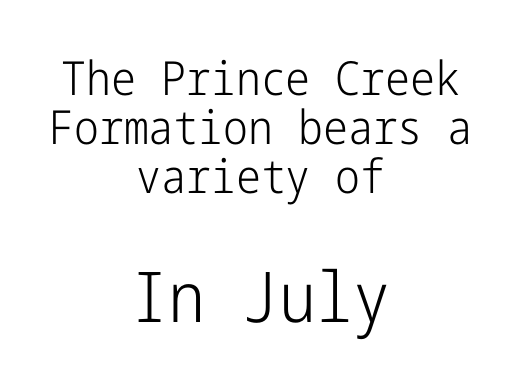
The image shows 70 px light, condensed sans-serif type, upright; set centered, tight line spacing (1.04x), normal letter spacing, not underlined; the second (bottom) block is 1.49x larger; low stroke contrast and a medium x-height.
